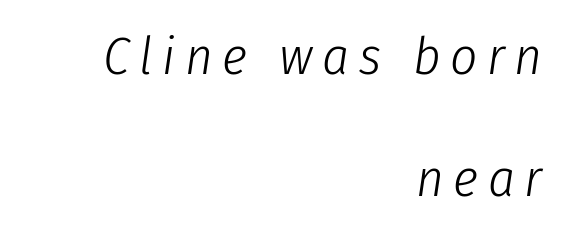
{"italic": "yes", "lean": "right", "slant_degrees": 8, "bold": "no", "weight": "light", "width": "condensed", "stroke_contrast": "low", "x_height": "medium", "monospaced": "no", "underline": "no", "align": "right", "line_spacing": "loose", "line_spacing_ratio": 2.3, "glyph_px": 53}
